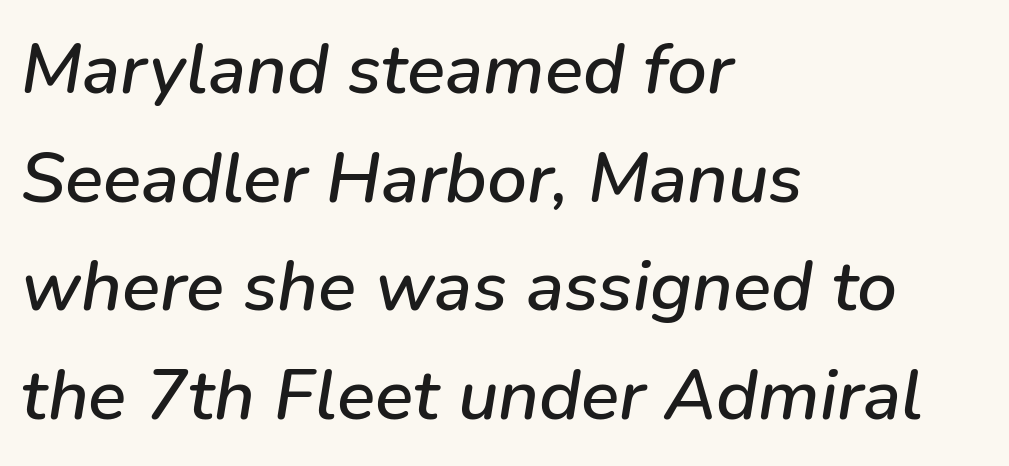
{"italic": "yes", "lean": "right", "slant_degrees": 9, "width": "normal", "stroke_contrast": "low", "x_height": "medium", "monospaced": "no", "underline": "no", "align": "left", "line_spacing": "normal", "line_spacing_ratio": 1.53, "letter_spacing": "normal", "letter_spacing_em": 0.0, "glyph_px": 71}
